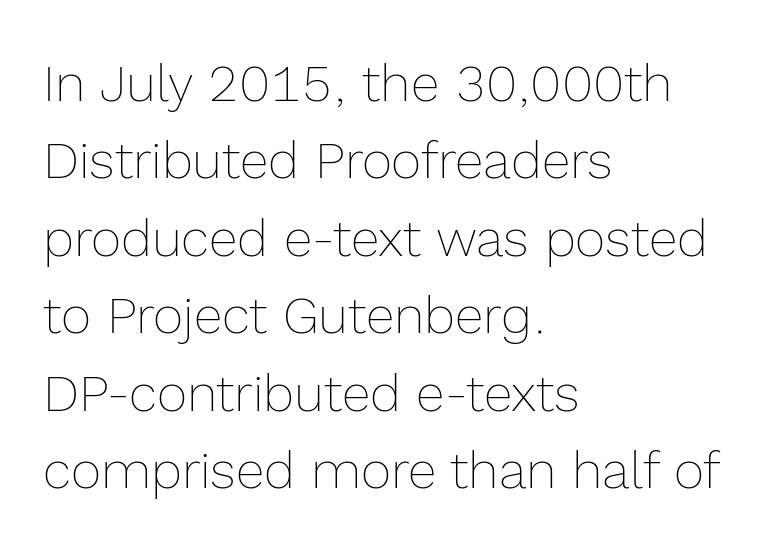
The text block is weighted toward the left margin, trailing off unevenly rightward. No extra tracking has been applied to these lines. These lines are rendered in a variable-pitch font. Italic: no, the glyphs are upright roman. Stems and bowls with no extra thickness — not bold.
